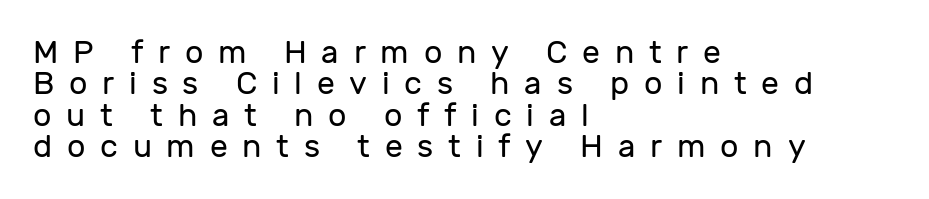
In CSS terms this would be text-align: left. The cut favours lightness, reaching ordinary text weight at its darkest. How would I describe the line gaps? Narrow and economical. Posture: upright roman.
